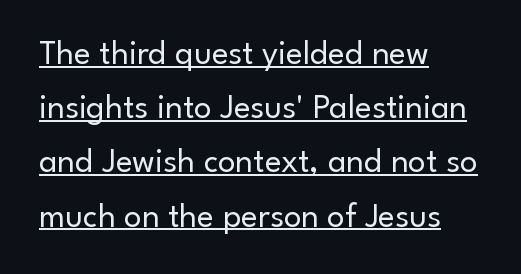
The image shows 35 px regular-weight sans-serif type, upright; set left-aligned, normal line spacing (1.55x), normal letter spacing, underlined; low stroke contrast and a small x-height.
